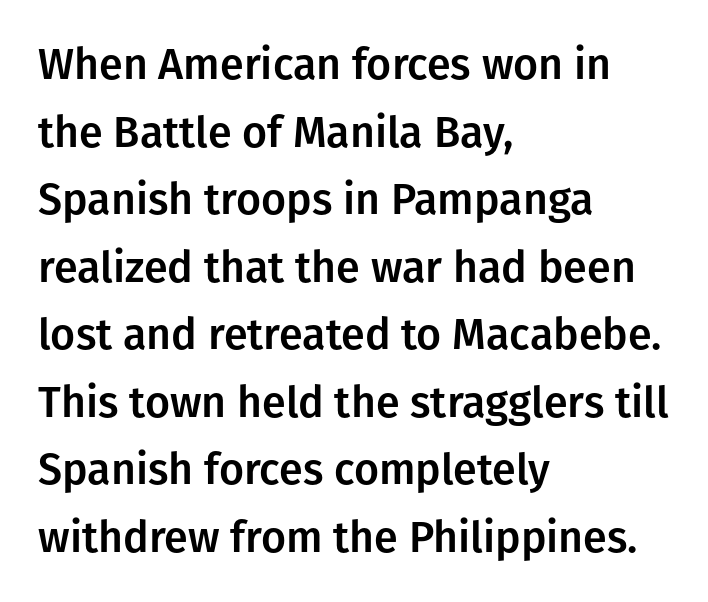
The image shows 43 px sans-serif type, upright; set left-aligned, normal line spacing (1.57x), normal letter spacing, not underlined; low stroke contrast and a medium x-height.
